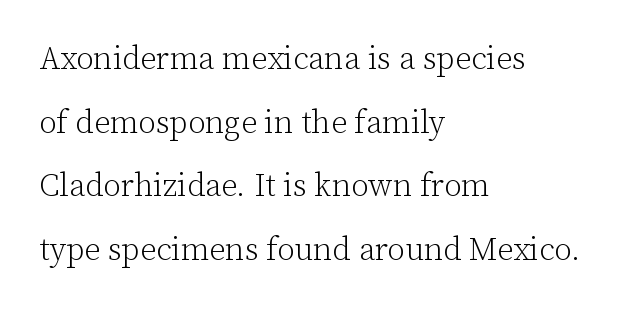
The image shows 32 px light serif type, upright; set left-aligned, loose line spacing (1.99x), normal letter spacing, not underlined; low stroke contrast and a medium x-height.
